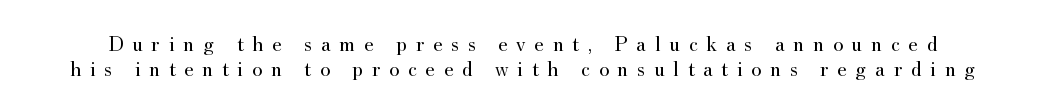
Ordinary non-slanted type is in use. A clean baseline with only descenders dipping below it. Short note: letters widely spaced. Closely set lines give the paragraph a compact silhouette.
